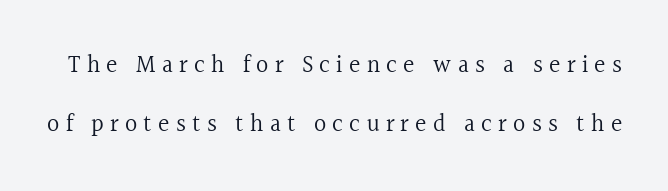
{"italic": "no", "bold": "no", "underline": "no", "line_spacing": "loose", "line_spacing_ratio": 2.47, "letter_spacing": "wide", "letter_spacing_em": 0.26, "glyph_px": 24}
